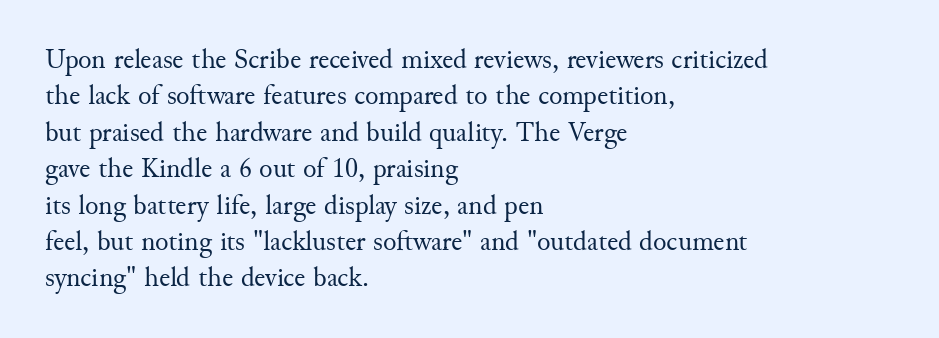
Descender tails drop into unmarked territory. Caption: face not bold, strokes unweighted. What's the leading like? Ordinary, nothing unusual. What kind of face is this? One with serifs. The passage shown has conventional tracking throughout.
